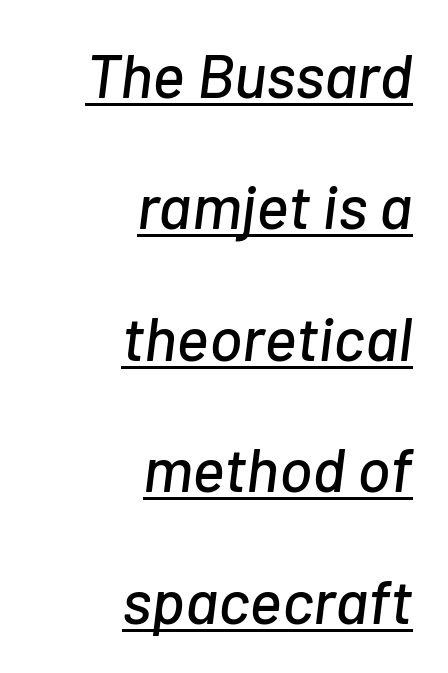
{"italic": "yes", "lean": "right", "slant_degrees": 7, "width": "normal", "stroke_contrast": "low", "x_height": "medium", "monospaced": "no", "underline": "yes", "align": "right", "line_spacing": "loose", "line_spacing_ratio": 2.12, "letter_spacing": "normal", "letter_spacing_em": 0.0, "glyph_px": 62}
